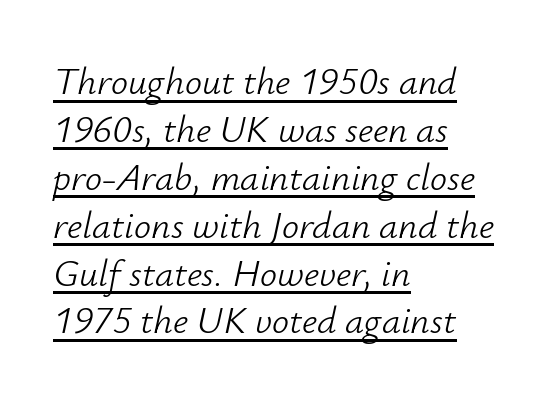
Notice how the stems are inclined rather than vertical — that's the hallmark of italics. Each new line begins a customary step beneath the previous one. Descenders here cross a horizontal rule under the line. Default kerning and tracking; the words read as compact shapes.
